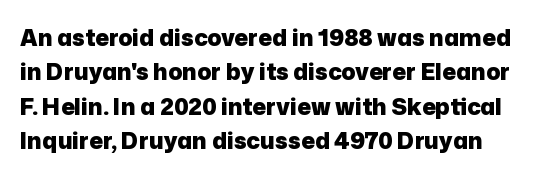
Q: Is the text bold? A: Yes.
Q: Is the text italic (slanted)? A: No, it is upright.
Q: Is the text underlined? A: No.
Q: Is the spacing between letters normal or unusually wide? A: Normal.
Q: Is the spacing between lines tight, normal or loose? A: Normal.
